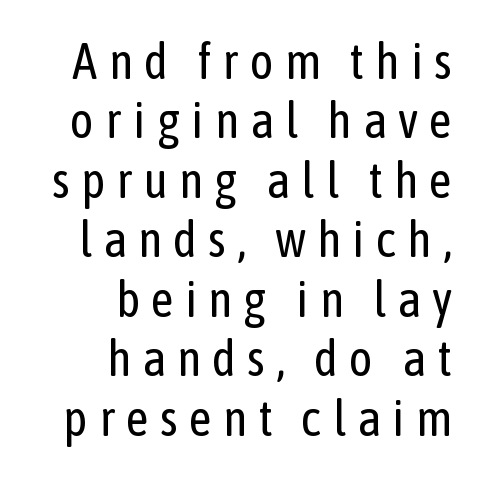
Posture: straight, roman, zero tilt. Unmarked baselines from the first word to the last. Nope, no serifs anywhere on these letters. This rendering widens character spacing well past its baseline value.
